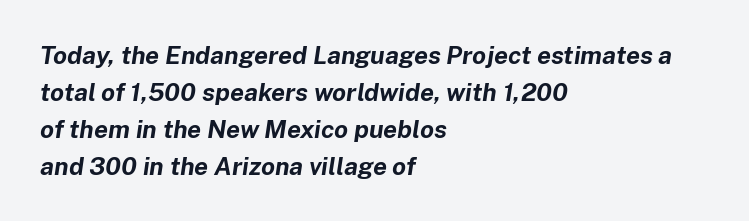
The image shows 25 px bold type, italic (leaning right); set left-aligned, normal line spacing (1.48x), normal letter spacing, not underlined.
